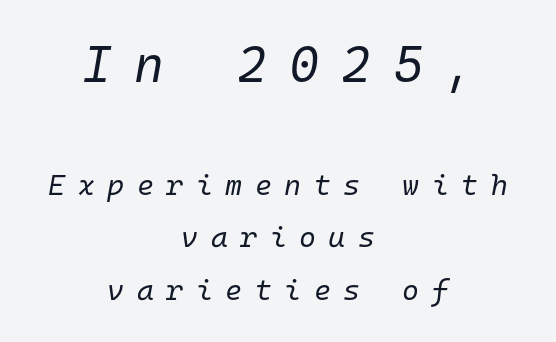
Clear beneath every line of the passage. Do the characters align in a grid? Yes, the font is monospaced. The font sits on the lighter half of the weight spectrum, regular included. Horizontal alignment here is central, giving a formal, balanced look.
